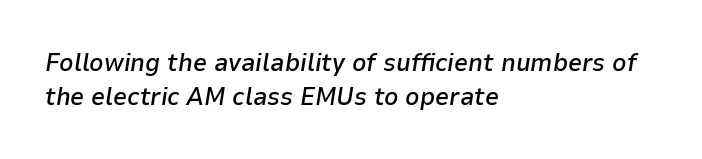
Horizontal bands of white between lines are of average thickness. Teacher's note: observe the even left margin — that is flush-left alignment. Nobody drew a line under any word here. The typography opts for an oblique posture over an upright one. A fair bit of extra ink — the face is semibold, not bold.
